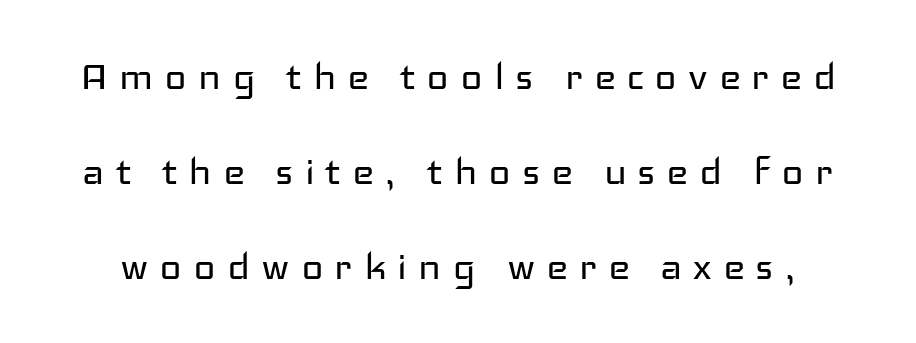
The image shows 47 px regular-weight, wide sans-serif type, upright; set loose line spacing (2.02x), unusually wide letter spacing (+0.23 em), not underlined; low stroke contrast and a medium x-height.
